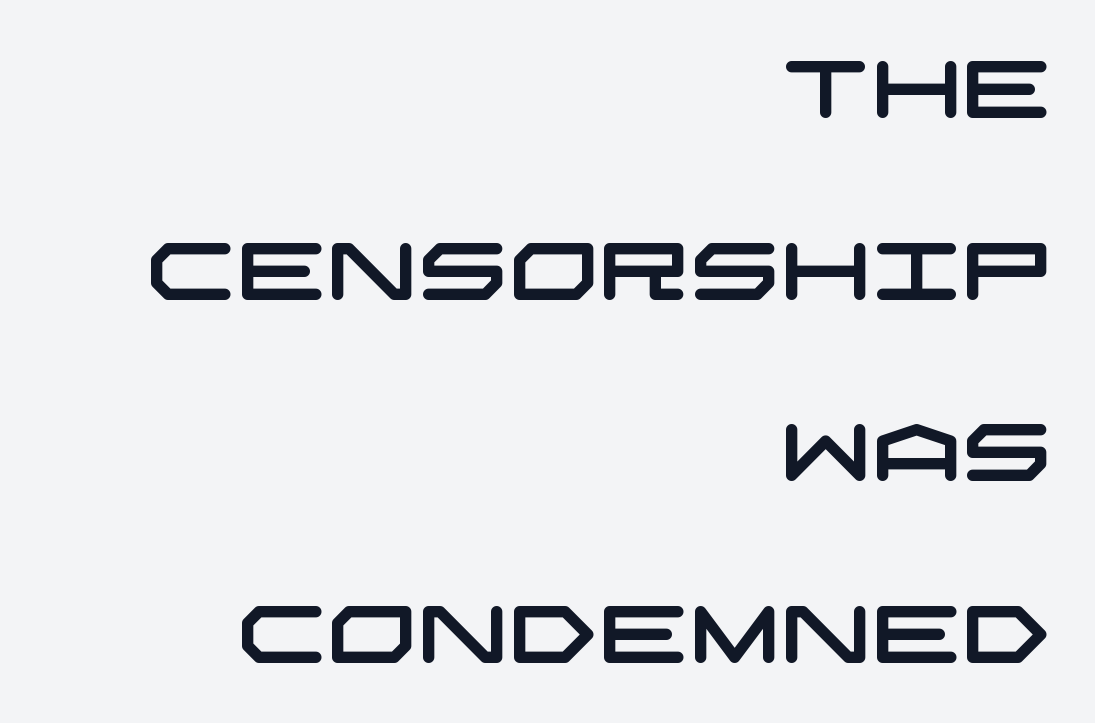
The image shows 80 px wide sans-serif type; set right-aligned, loose line spacing (2.27x), normal letter spacing, not underlined; low stroke contrast and a large x-height.
